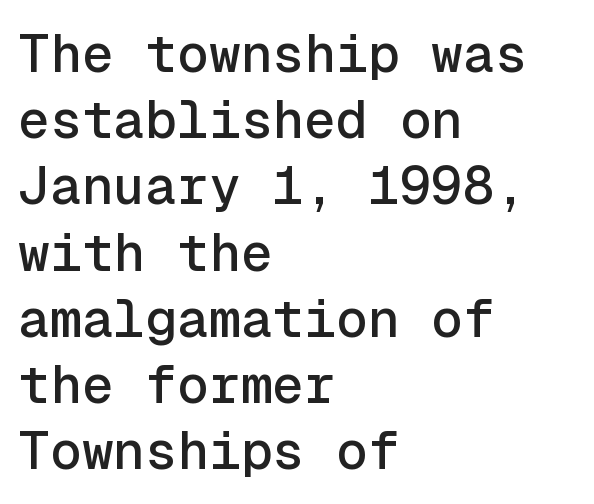
Notice how the stems are strictly vertical — no italics here. Has an underline been added? It has not. There is no visible air inserted between adjacent glyphs. The typeface chosen for these lines omits serifs. Every character here occupies the same horizontal width, giving the sample a typewriter-like rhythm.
